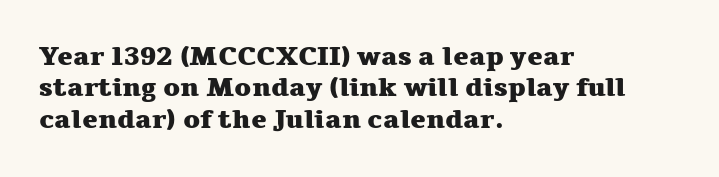
The image shows 26 px bold type, upright; set left-aligned, line spacing 1.21x, normal letter spacing, not underlined.
